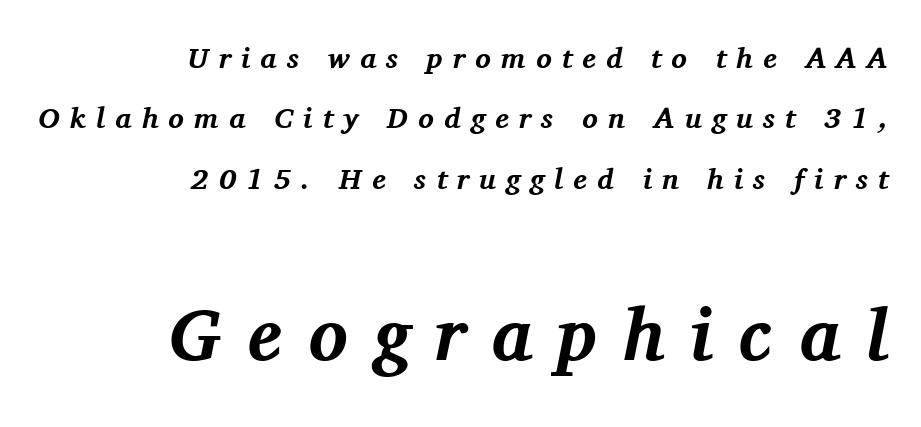
Q: Is the text bold? A: Yes.
Q: Is the text italic (slanted)? A: Yes, it leans right by about 11 degrees.
Q: Is the typeface a serif or a sans-serif typeface? A: Serif.
Q: Is the text underlined? A: No.
Q: How is the paragraph aligned? A: Right-aligned.
Q: Is the spacing between letters normal or unusually wide? A: Unusually wide.
Q: Is the spacing between lines tight, normal or loose? A: Loose.
Q: Which block of text is set in a larger size, the first (top) or the second (bottom)? A: The second (bottom) one.
Q: Width (condensed, normal, or wide)? A: Normal.
Q: Stroke contrast? A: Medium.
Q: x-height? A: Medium.
Q: Monospaced? A: No.
